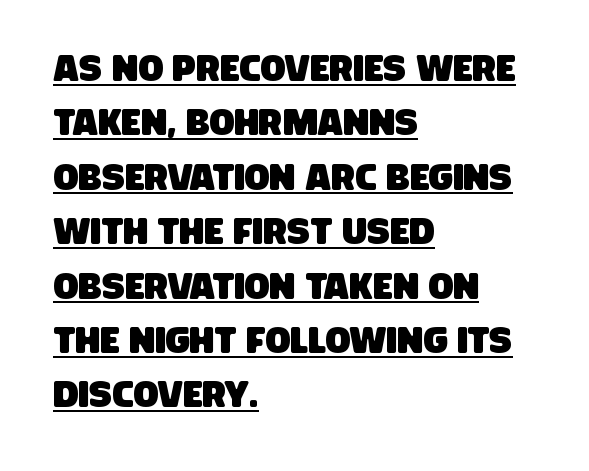
The image shows 37 px condensed sans-serif type; set left-aligned, normal line spacing (1.47x), normal letter spacing, underlined; low stroke contrast and a large x-height.
